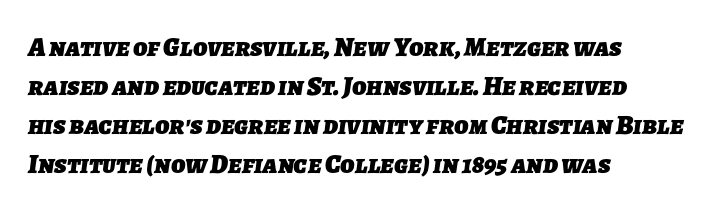
Check the space under the baseline: it is left empty. These lines sit exactly where default settings would place them. Its strokes are broad and dark, the hallmark of bold type. The compositor pushed each line to the left boundary.
